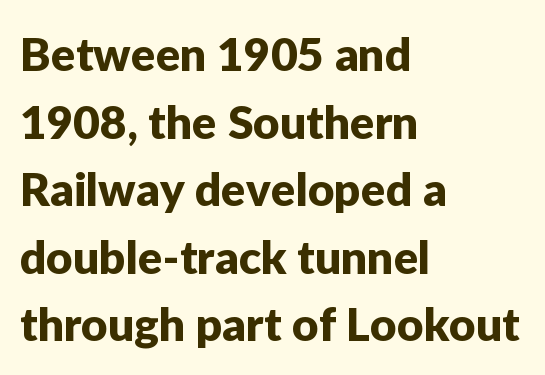
Q: Is the text italic (slanted)? A: No, it is upright.
Q: Is the typeface a serif or a sans-serif typeface? A: Sans-serif.
Q: Is the text underlined? A: No.
Q: How is the paragraph aligned? A: Left-aligned.
Q: Is the spacing between letters normal or unusually wide? A: Normal.
Q: Is the spacing between lines tight, normal or loose? A: Normal.
Q: Width (condensed, normal, or wide)? A: Normal.
Q: Stroke contrast? A: Low.
Q: x-height? A: Medium.
Q: Monospaced? A: No.
